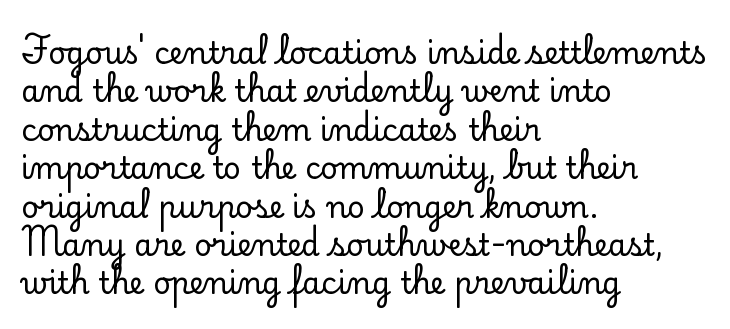
The image shows 30 px serif type, upright; set left-aligned, normal line spacing (1.28x), normal letter spacing, not underlined; low stroke contrast and a small x-height.
